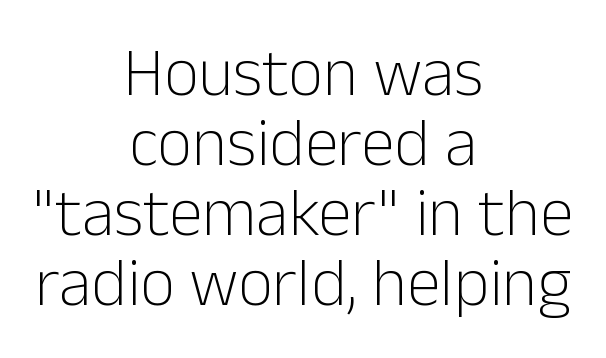
{"serif": "no", "italic": "no", "bold": "no", "weight": "light", "width": "normal", "stroke_contrast": "low", "x_height": "medium", "monospaced": "no", "underline": "no", "align": "center", "line_spacing": "tight", "line_spacing_ratio": 1.03, "letter_spacing": "normal", "letter_spacing_em": 0.0, "glyph_px": 68}
